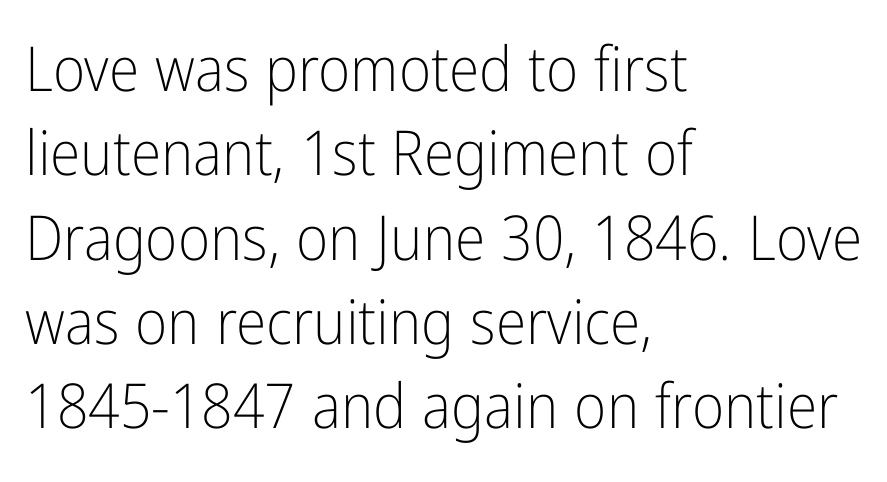
The weight tops out at a normal text grade. This sample has the flowing, uneven cadence of proportional lettering. This is roman type, the default non-slanted kind. Type style note: lacks serifs. Caption: standard tracking, unaltered.
